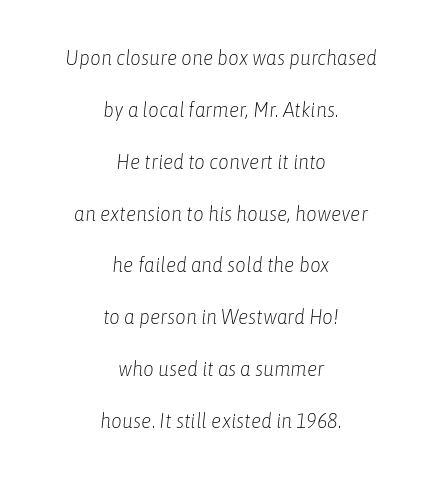
The image shows 21 px text type, italic (leaning right); set centered, loose line spacing (2.47x), normal letter spacing, not underlined.
